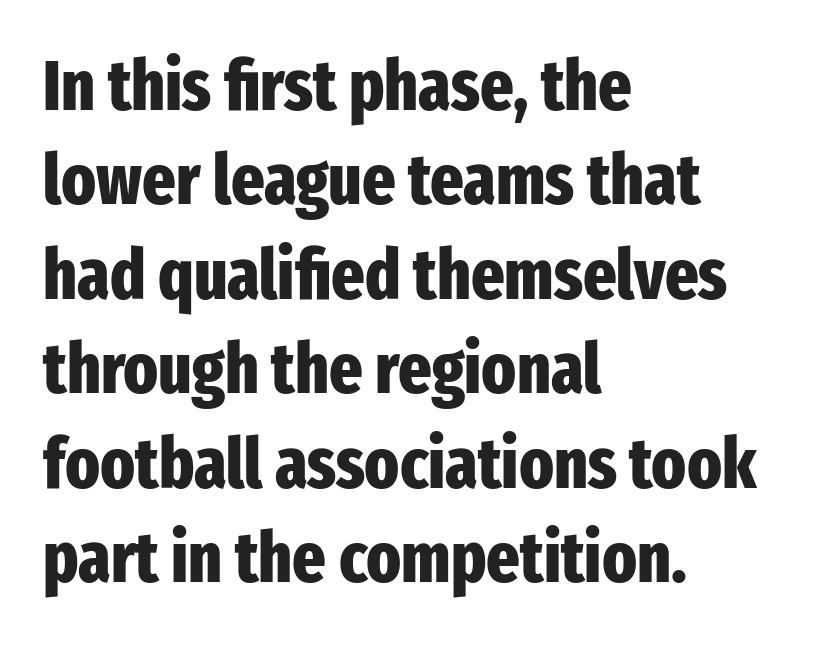
Tracking here is standard; glyphs follow each other at the usual distance. The area under the type is left untouched. The space between consecutive lines is moderate. Alignment: flush left. A dark, heavy texture on the line: the type is bold.
